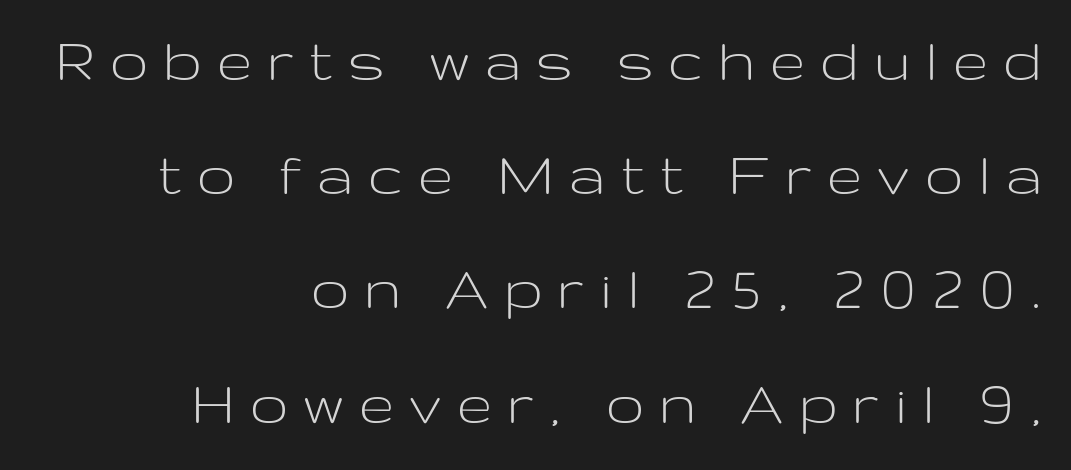
{"serif": "no", "italic": "no", "bold": "no", "weight": "light", "width": "wide", "stroke_contrast": "low", "x_height": "medium", "monospaced": "no", "underline": "no", "align": "right", "line_spacing_ratio": 1.73, "letter_spacing": "wide", "letter_spacing_em": 0.26, "glyph_px": 66}
